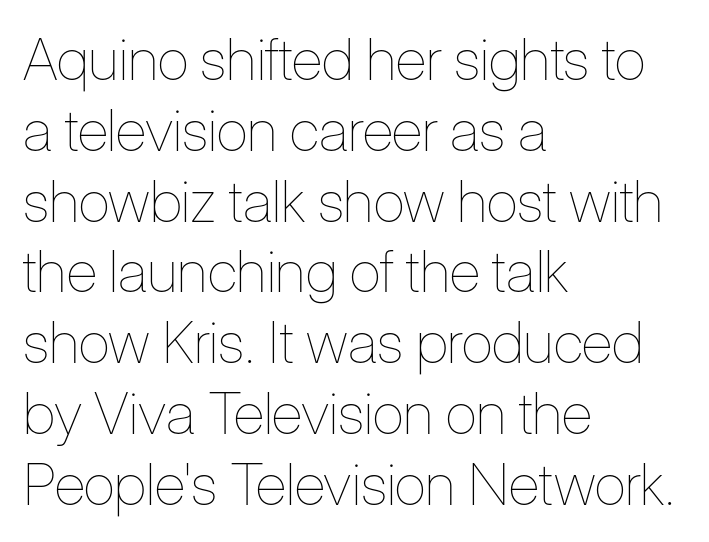
Q: Is the text bold? A: No.
Q: Is the text italic (slanted)? A: No, it is upright.
Q: Is the text underlined? A: No.
Q: How is the paragraph aligned? A: Left-aligned.
Q: Is the spacing between letters normal or unusually wide? A: Normal.
Q: Width (condensed, normal, or wide)? A: Condensed.
Q: Stroke contrast? A: Low.
Q: x-height? A: Medium.
Q: Monospaced? A: No.
